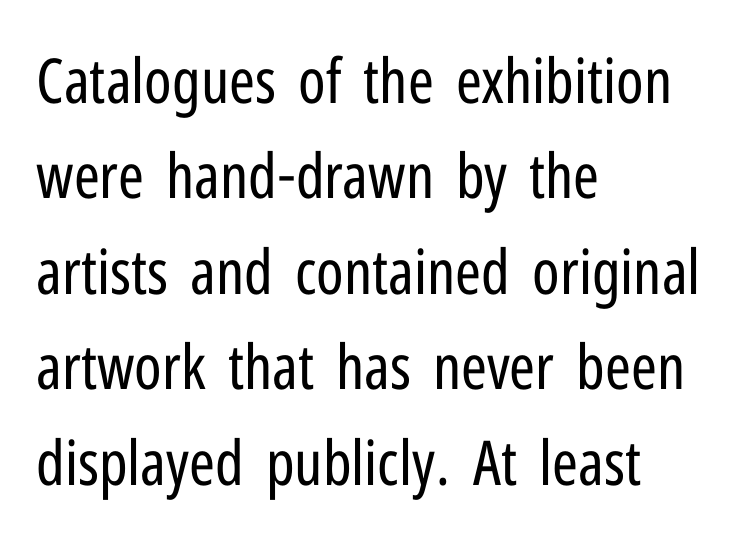
Q: Is the text bold? A: No.
Q: Is the text italic (slanted)? A: No, it is upright.
Q: Is the typeface a serif or a sans-serif typeface? A: Sans-serif.
Q: Is the text underlined? A: No.
Q: How is the paragraph aligned? A: Left-aligned.
Q: Is the spacing between letters normal or unusually wide? A: Normal.
Q: Is the spacing between lines tight, normal or loose? A: Normal.
Q: Width (condensed, normal, or wide)? A: Condensed.
Q: Stroke contrast? A: Low.
Q: x-height? A: Medium.
Q: Monospaced? A: No.
